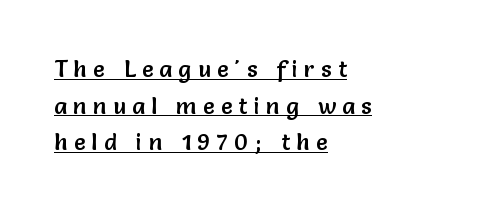
The image shows 23 px text type, upright; set left-aligned, normal line spacing (1.59x), unusually wide letter spacing (+0.28 em), underlined.
